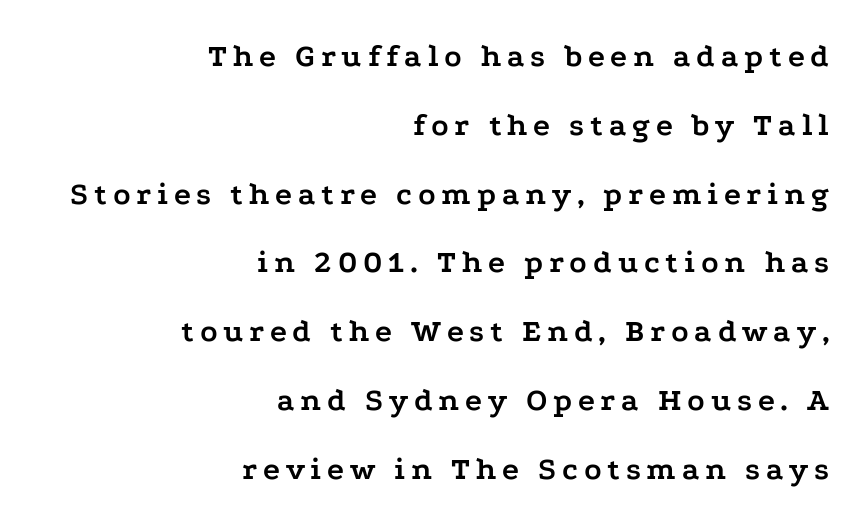
{"serif": "yes", "italic": "no", "bold": "yes", "weight": "semibold", "width": "wide", "stroke_contrast": "low", "x_height": "medium", "monospaced": "no", "underline": "no", "align": "right", "line_spacing": "loose", "line_spacing_ratio": 2.15, "glyph_px": 32}
